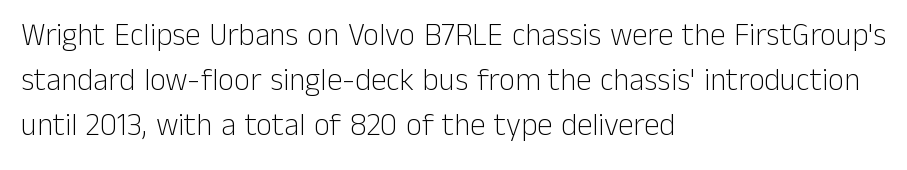
The image shows 31 px light sans-serif type, upright; set left-aligned, normal line spacing (1.45x), normal letter spacing, not underlined; low stroke contrast and a medium x-height.
